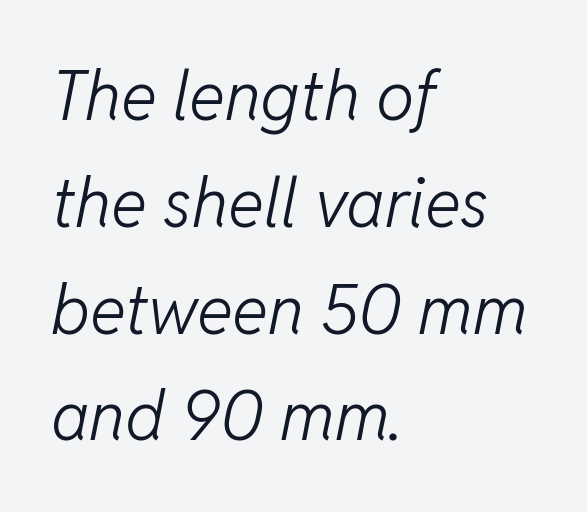
{"italic": "yes", "lean": "right", "slant_degrees": 11, "bold": "no", "weight": "light", "width": "normal", "stroke_contrast": "low", "x_height": "medium", "monospaced": "no", "underline": "no", "align": "left", "line_spacing": "normal", "line_spacing_ratio": 1.57, "letter_spacing": "normal", "letter_spacing_em": 0.0, "glyph_px": 68}
